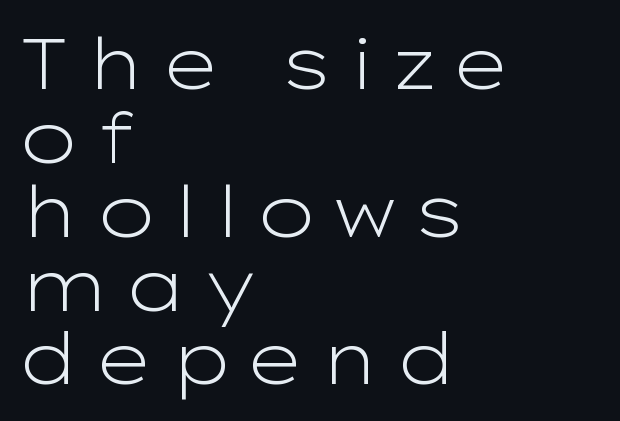
Ascenders rise straight up at ninety degrees. This is not heavy type; no bold has been used. Is there much room between lines? No — they nearly touch. Teacher's note: observe the even left margin — that is flush-left alignment. Check where the strokes stop: nothing finishes them off — pure sans.
